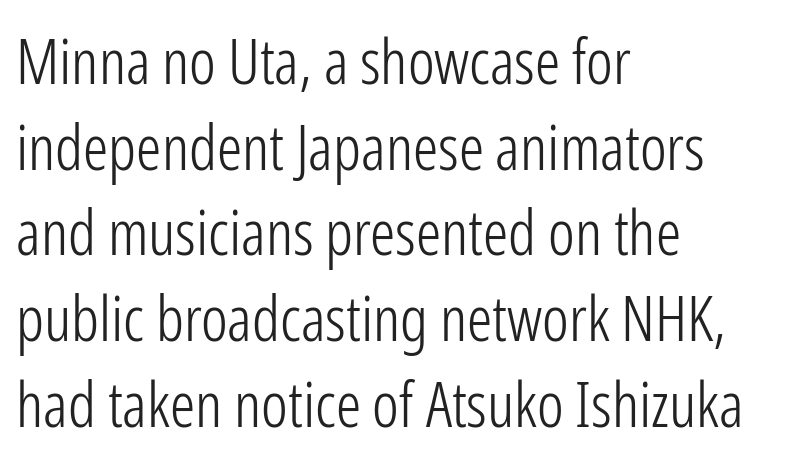
The letters look calm and open, with moderate or lighter stems. The rendering anchors every line to the left-hand side. This is the regular roman posture of the typeface. A bare baseline throughout the passage. The rendering uses a moderate line-height, typical for paragraphs.
